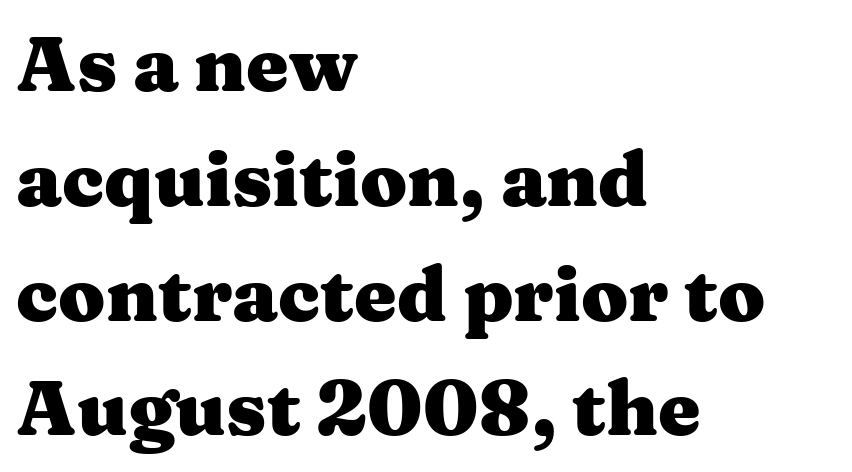
{"serif": "yes", "italic": "no", "bold": "yes", "weight": "heavy", "width": "wide", "stroke_contrast": "medium", "x_height": "medium", "monospaced": "no", "underline": "no", "align": "left", "line_spacing": "normal", "line_spacing_ratio": 1.51, "letter_spacing": "normal", "letter_spacing_em": 0.0, "glyph_px": 76}
